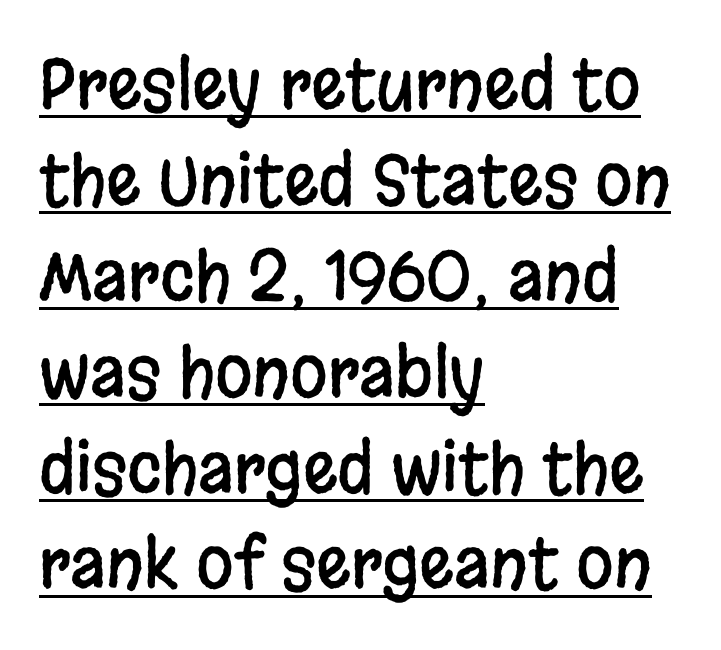
The image shows 68 px condensed sans-serif type, upright; set left-aligned, normal line spacing (1.41x), normal letter spacing, underlined; low stroke contrast and a large x-height.
